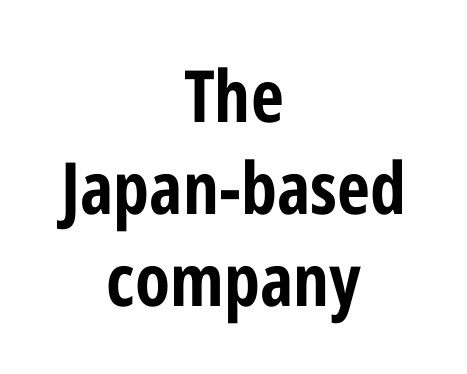
Looks like regular typesetting: each glyph gets only the width it needs. Check under the words: just untouched page. Does the weight exceed regular? Yes, all the way to bold. Which margin do the lines hug? Neither — every line sits in the middle. Upright lettering throughout. A typesetter would label this face a sans.
